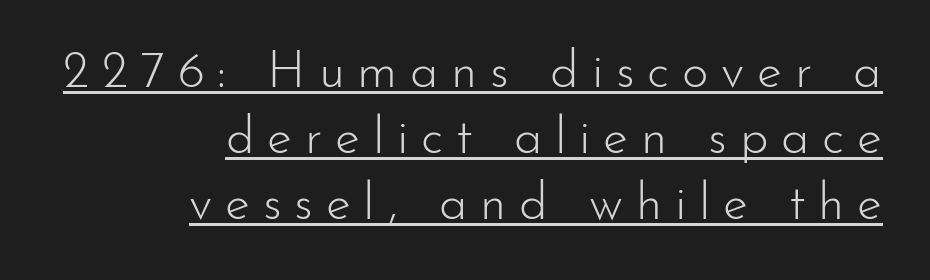
{"serif": "no", "italic": "no", "bold": "no", "weight": "light", "width": "normal", "stroke_contrast": "low", "x_height": "small", "monospaced": "no", "underline": "yes", "align": "right", "line_spacing": "normal", "line_spacing_ratio": 1.29, "letter_spacing": "wide", "letter_spacing_em": 0.25, "glyph_px": 51}
